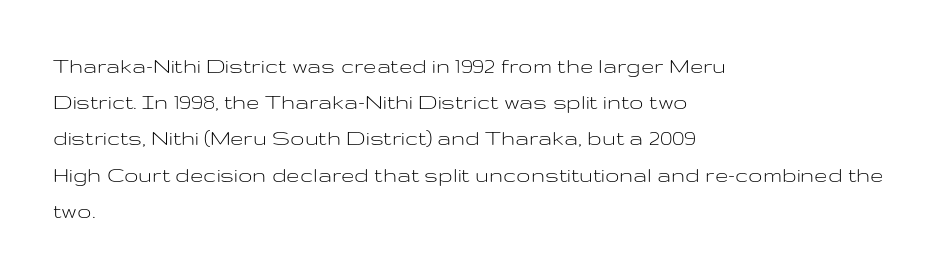
{"italic": "no", "bold": "no", "underline": "no", "align": "left", "line_spacing": "normal", "line_spacing_ratio": 1.51, "letter_spacing": "normal", "letter_spacing_em": 0.0, "glyph_px": 24}
